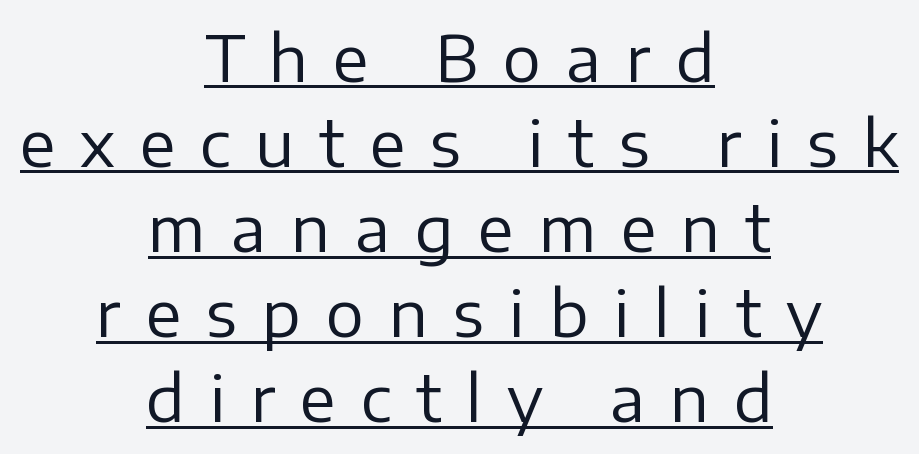
The image shows 64 px regular-weight sans-serif type, upright; set centered, normal line spacing (1.33x), unusually wide letter spacing (+0.39 em), underlined; low stroke contrast and a medium x-height.
